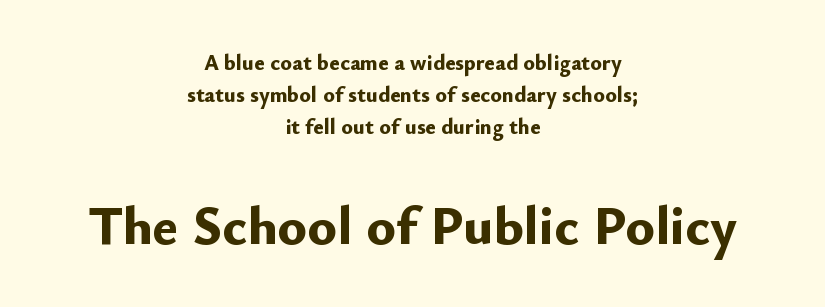
The compositor balanced each line on the midline. Between one letter and the next there's only the usual sliver of space. The typeface chosen for these lines omits serifs. Caption: upper text group reduced, lower text group enlarged.
